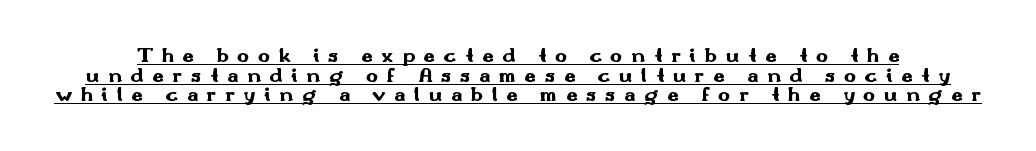
The image shows 20 px bold type, upright; set tight line spacing (0.98x), unusually wide letter spacing (+0.44 em), underlined.
